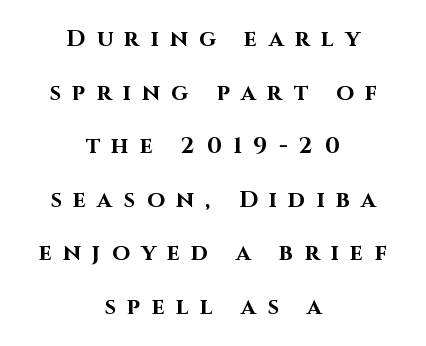
Q: Is the text bold? A: Yes.
Q: Is the text italic (slanted)? A: No, it is upright.
Q: Is the text underlined? A: No.
Q: How is the paragraph aligned? A: Centered.
Q: Is the spacing between letters normal or unusually wide? A: Unusually wide.
Q: Is the spacing between lines tight, normal or loose? A: Loose.
